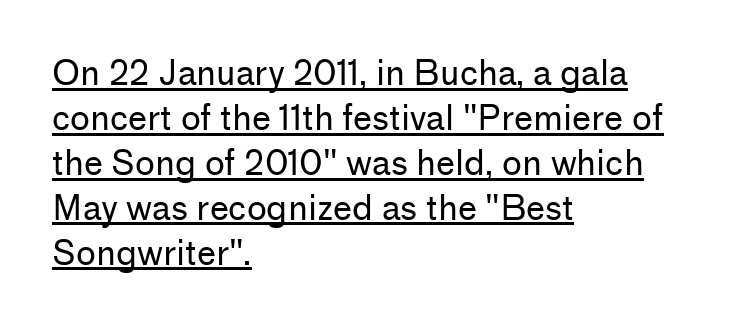
Unlike italic type, these characters show no tilt at all. Think of a printed novel: that variable character pitch is what you see here. Letterform terminals end flat and unadorned throughout the passage. How would I describe the line gaps? Plain and ordinary. Does extra space separate the letters? No, they use regular spacing. Caption: lettering with a line underneath.
